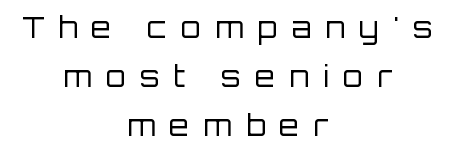
Q: Is the text bold? A: No.
Q: Is the text italic (slanted)? A: No, it is upright.
Q: Is the typeface a serif or a sans-serif typeface? A: Sans-serif.
Q: Is the text underlined? A: No.
Q: How is the paragraph aligned? A: Centered.
Q: Is the spacing between letters normal or unusually wide? A: Unusually wide.
Q: Is the spacing between lines tight, normal or loose? A: Normal.
Q: Width (condensed, normal, or wide)? A: Normal.
Q: Stroke contrast? A: Low.
Q: x-height? A: Large.
Q: Monospaced? A: No.
